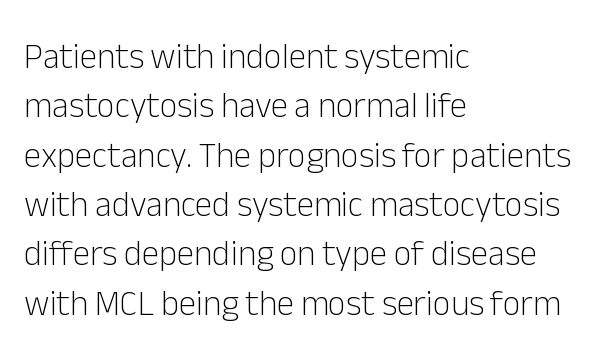
Q: Is the text bold? A: No.
Q: Is the text italic (slanted)? A: No, it is upright.
Q: Is the typeface a serif or a sans-serif typeface? A: Sans-serif.
Q: Is the text underlined? A: No.
Q: How is the paragraph aligned? A: Left-aligned.
Q: Is the spacing between letters normal or unusually wide? A: Normal.
Q: Is the spacing between lines tight, normal or loose? A: Normal.
Q: Width (condensed, normal, or wide)? A: Normal.
Q: Stroke contrast? A: Low.
Q: x-height? A: Medium.
Q: Monospaced? A: No.
